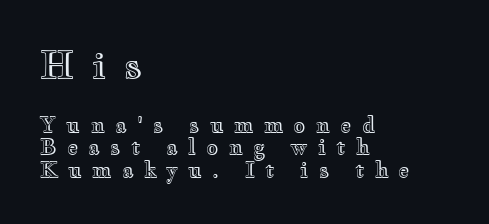
Is there much room between lines? No — they nearly touch. The glyphs are unaccompanied by any horizontal stroke below them. Left-aligned paragraph, ragged on the right. Posture: vertical.
